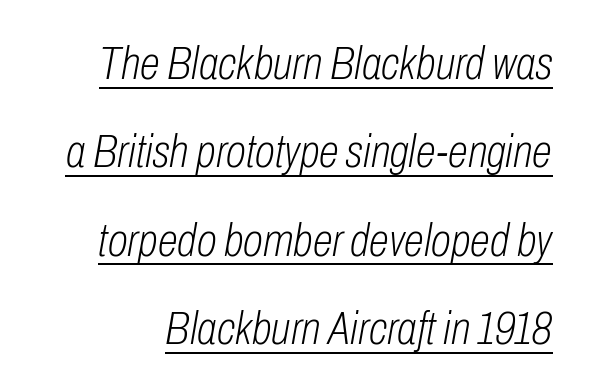
The image shows 46 px light, condensed type, italic (leaning right); set loose line spacing (1.92x), normal letter spacing, underlined; low stroke contrast and a medium x-height.
